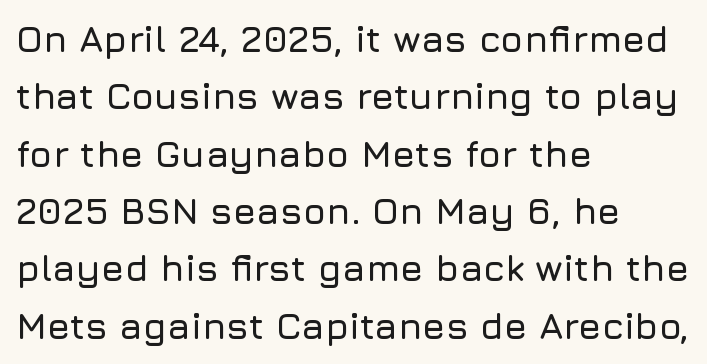
Check where the strokes stop: nothing finishes them off — pure sans. Whoever set this chose a conventional vertical rhythm. Ordinary non-slanted type is in use. Underlining? Definitely not there. Line starts are locked; line ends wander. These lines are rendered in a variable-pitch font.
